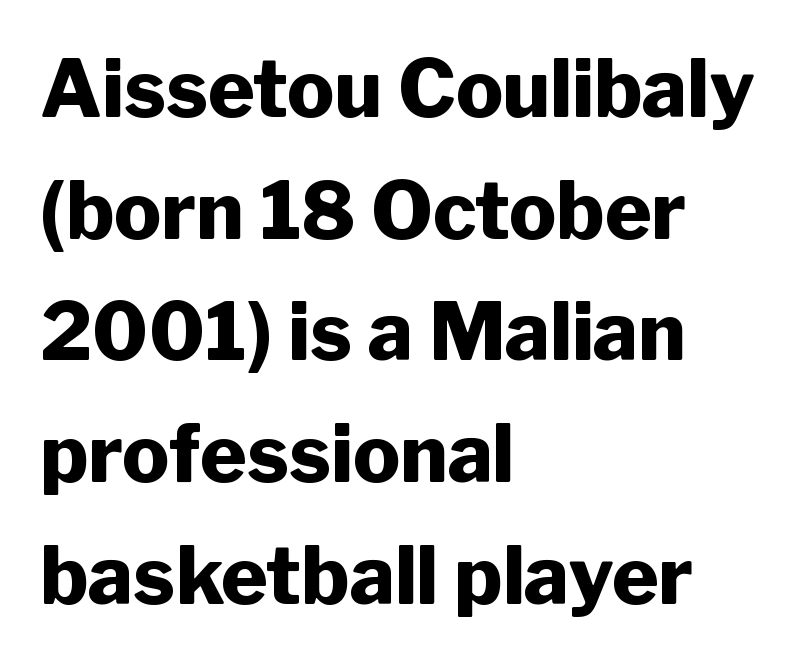
The axis of the letterforms is exactly vertical. The font is running at its bold setting. Note: no serifs on the glyphs. The zone under the glyphs is completely vacant.
